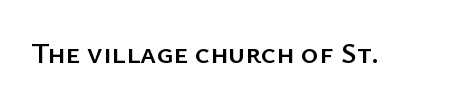
The image shows 30 px sans-serif type, upright; set normal letter spacing, not underlined; low stroke contrast and a medium x-height.
